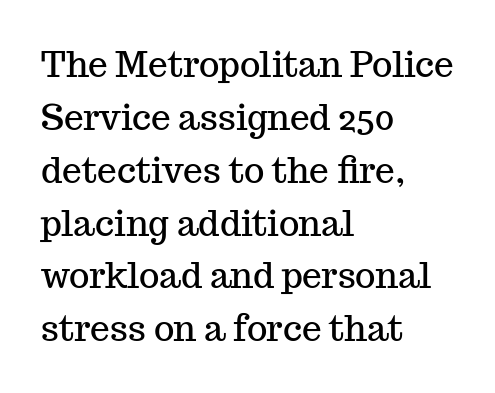
{"serif": "yes", "italic": "no", "width": "normal", "stroke_contrast": "medium", "x_height": "medium", "monospaced": "no", "underline": "no", "align": "left", "line_spacing": "normal", "line_spacing_ratio": 1.51, "letter_spacing": "normal", "letter_spacing_em": 0.0, "glyph_px": 35}
